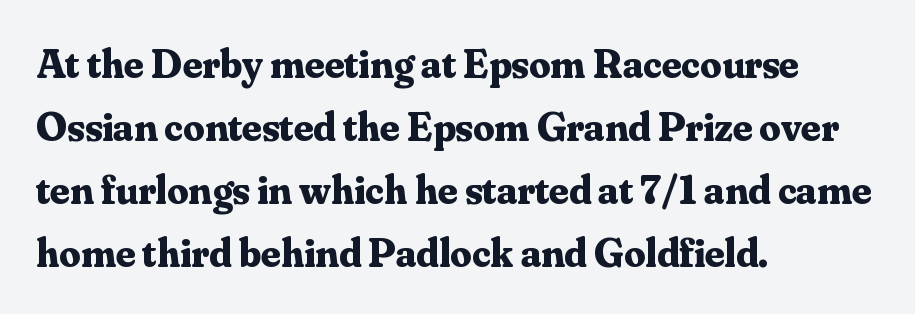
{"serif": "yes", "italic": "no", "bold": "yes", "weight": "bold", "width": "normal", "stroke_contrast": "medium", "x_height": "small", "monospaced": "no", "underline": "no", "align": "left", "line_spacing": "normal", "line_spacing_ratio": 1.5, "letter_spacing": "normal", "letter_spacing_em": 0.0, "glyph_px": 42}
